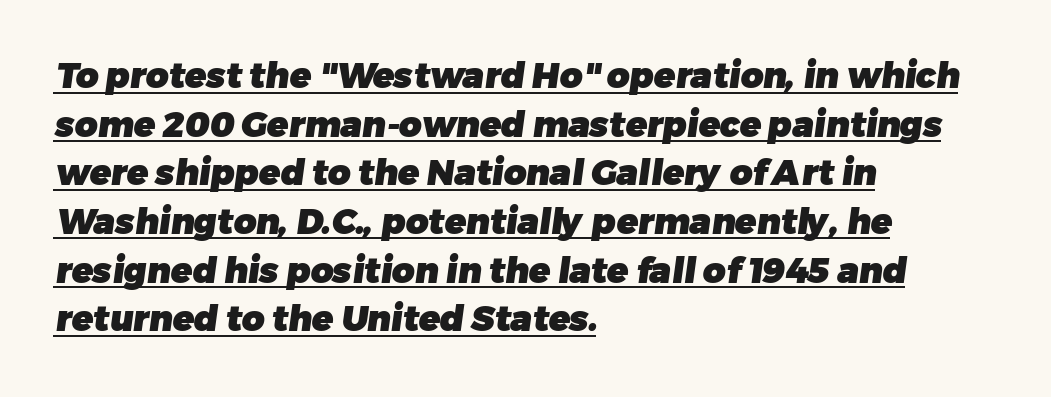
Q: Is the text bold? A: Yes.
Q: Is the typeface a serif or a sans-serif typeface? A: Sans-serif.
Q: Is the text underlined? A: Yes.
Q: How is the paragraph aligned? A: Left-aligned.
Q: Is the spacing between letters normal or unusually wide? A: Normal.
Q: Is the spacing between lines tight, normal or loose? A: Normal.
Q: Width (condensed, normal, or wide)? A: Normal.
Q: Stroke contrast? A: Low.
Q: x-height? A: Medium.
Q: Monospaced? A: No.
